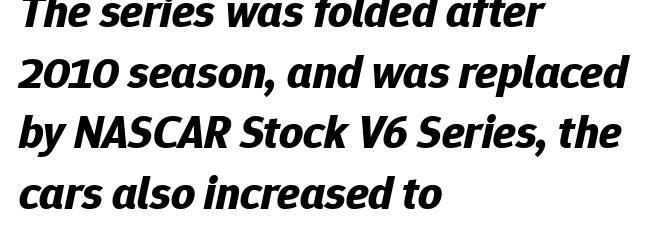
Q: Is the text bold? A: Yes.
Q: Is the text italic (slanted)? A: Yes, it leans right by about 12 degrees.
Q: Is the text underlined? A: No.
Q: How is the paragraph aligned? A: Left-aligned.
Q: Is the spacing between letters normal or unusually wide? A: Normal.
Q: Is the spacing between lines tight, normal or loose? A: Normal.
Q: Width (condensed, normal, or wide)? A: Normal.
Q: Stroke contrast? A: Low.
Q: x-height? A: Medium.
Q: Monospaced? A: No.
